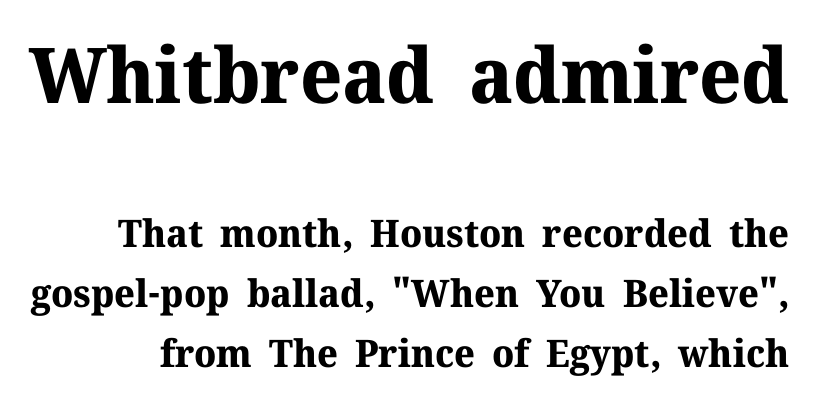
{"serif": "yes", "italic": "no", "bold": "yes", "weight": "bold", "width": "normal", "stroke_contrast": "medium", "x_height": "medium", "monospaced": "no", "underline": "no", "line_spacing": "normal", "line_spacing_ratio": 1.58, "letter_spacing": "normal", "letter_spacing_em": 0.0, "larger_block": "first", "size_ratio": 2.03, "glyph_px": 77}
